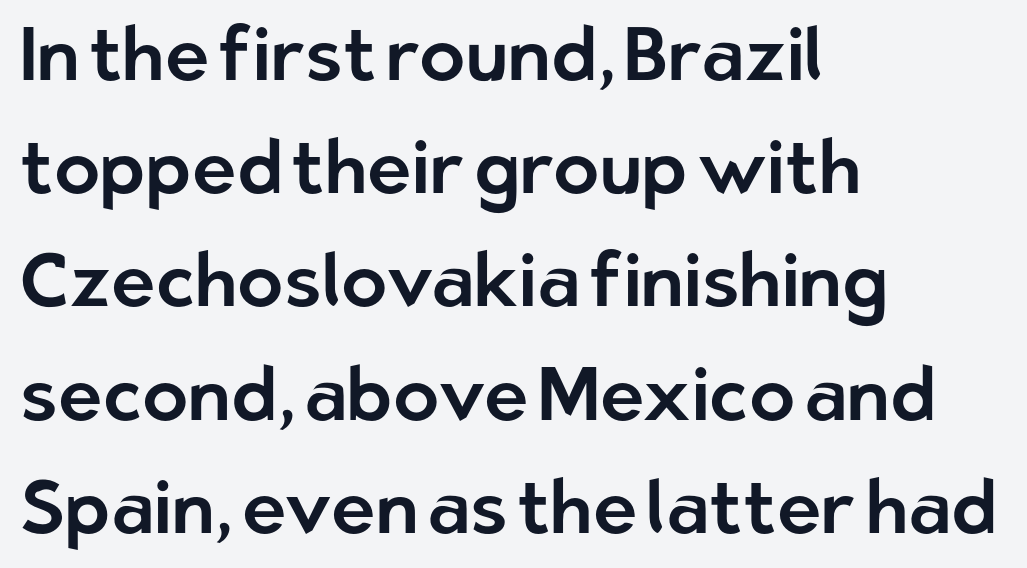
Q: Is the text italic (slanted)? A: No, it is upright.
Q: Is the typeface a serif or a sans-serif typeface? A: Sans-serif.
Q: Is the text underlined? A: No.
Q: How is the paragraph aligned? A: Left-aligned.
Q: Is the spacing between letters normal or unusually wide? A: Normal.
Q: Is the spacing between lines tight, normal or loose? A: Normal.
Q: Width (condensed, normal, or wide)? A: Normal.
Q: Stroke contrast? A: Low.
Q: x-height? A: Medium.
Q: Monospaced? A: No.
